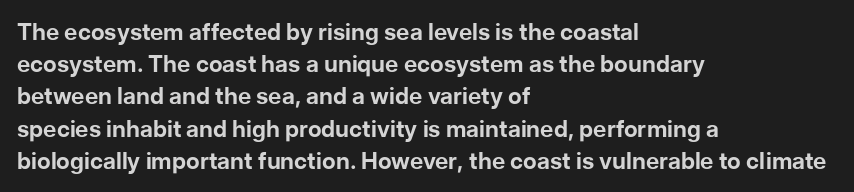
The image shows 23 px bold type, upright; set left-aligned, normal line spacing (1.4x), normal letter spacing, not underlined.
